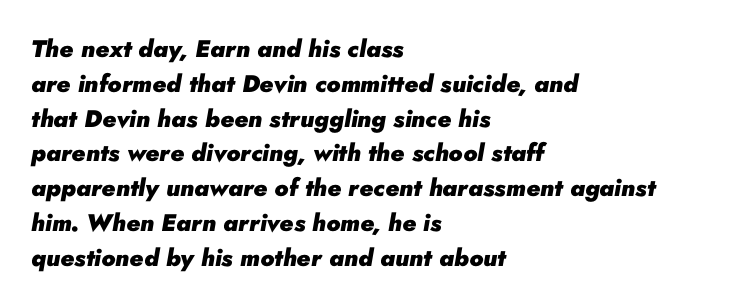
The image shows 24 px bold type, italic (leaning right); set left-aligned, normal line spacing (1.45x), normal letter spacing, not underlined.
